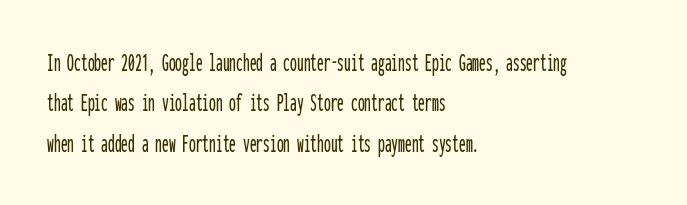
The image shows 27 px text type, upright; set left-aligned, normal line spacing (1.5x), normal letter spacing, not underlined.
